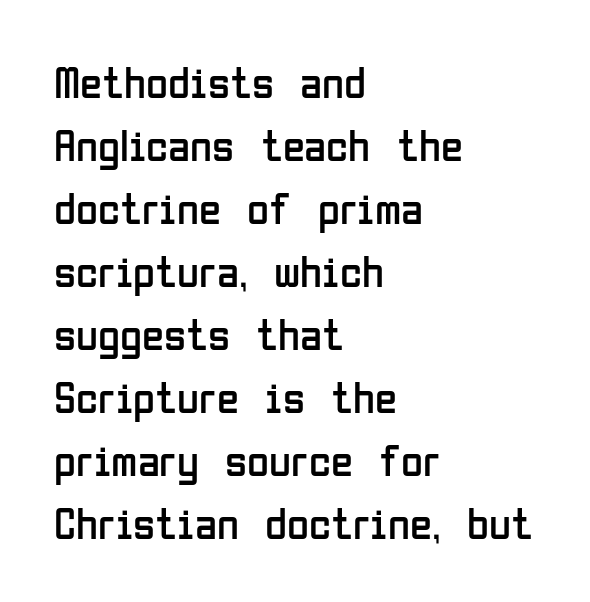
The image shows 45 px regular-weight, condensed sans-serif type, upright; set left-aligned, normal line spacing (1.4x), normal letter spacing, not underlined; low stroke contrast and a medium x-height.
